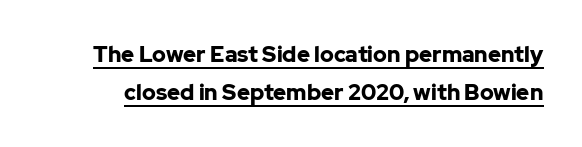
Q: Is the text bold? A: Yes.
Q: Is the text italic (slanted)? A: No, it is upright.
Q: Is the text underlined? A: Yes.
Q: Is the spacing between letters normal or unusually wide? A: Normal.
